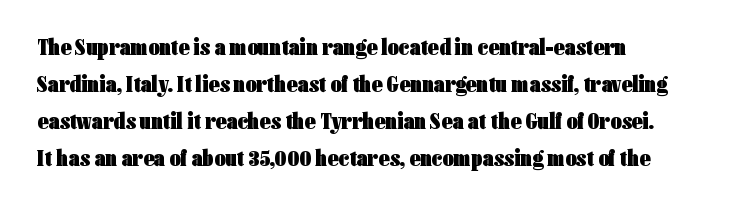
The image shows 24 px bold type, upright; set left-aligned, normal line spacing (1.54x), normal letter spacing, not underlined.
